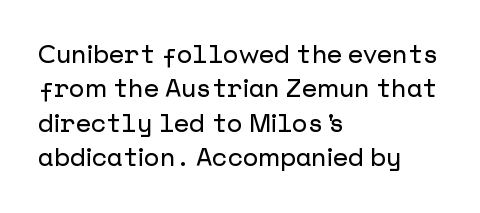
Q: Is the text italic (slanted)? A: No, it is upright.
Q: Is the text underlined? A: No.
Q: How is the paragraph aligned? A: Left-aligned.
Q: Is the spacing between letters normal or unusually wide? A: Normal.
Q: Is the spacing between lines tight, normal or loose? A: Normal.
